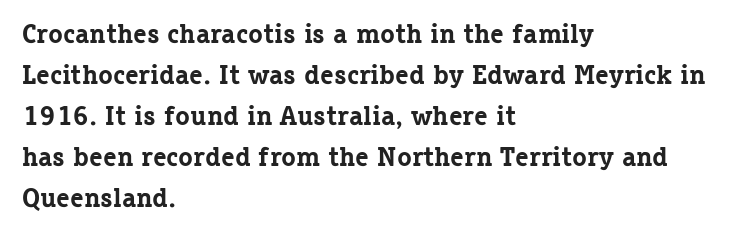
The image shows 27 px bold type, upright; set left-aligned, normal line spacing (1.52x), normal letter spacing, not underlined.
